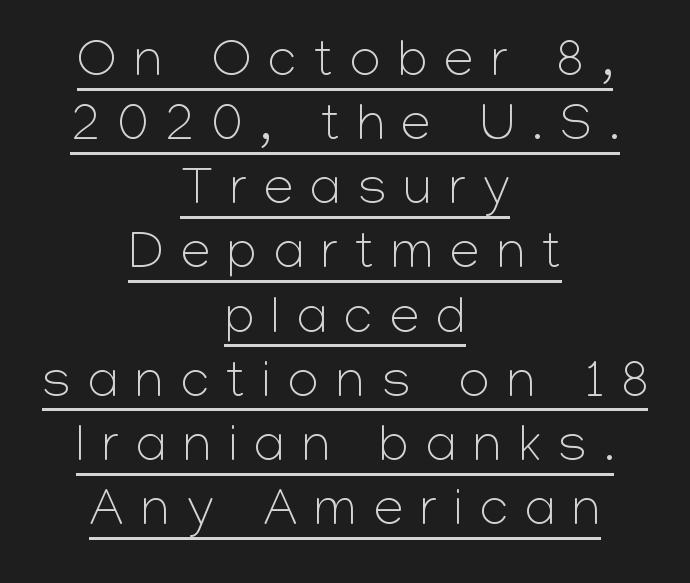
{"serif": "no", "italic": "no", "bold": "no", "weight": "light", "width": "normal", "stroke_contrast": "low", "x_height": "medium", "monospaced": "no", "underline": "yes", "align": "center", "line_spacing_ratio": 1.21, "letter_spacing": "wide", "letter_spacing_em": 0.33, "glyph_px": 53}
